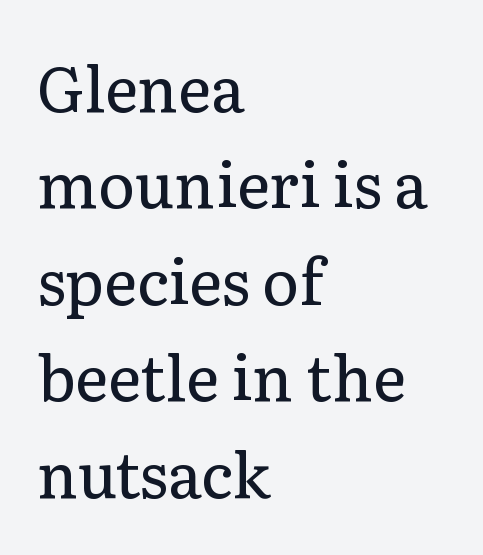
{"serif": "yes", "italic": "no", "bold": "no", "weight": "regular", "width": "normal", "stroke_contrast": "low", "x_height": "medium", "monospaced": "no", "underline": "no", "align": "left", "line_spacing": "normal", "line_spacing_ratio": 1.53, "letter_spacing": "normal", "letter_spacing_em": 0.0, "glyph_px": 63}
